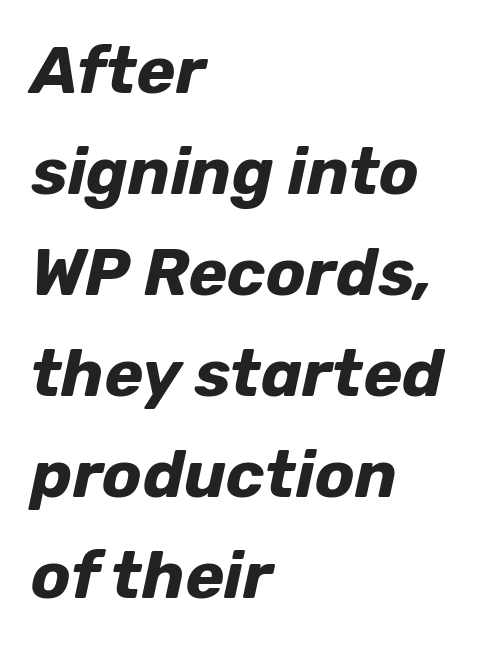
{"italic": "yes", "lean": "right", "slant_degrees": 12, "bold": "yes", "weight": "bold", "width": "normal", "stroke_contrast": "low", "x_height": "medium", "monospaced": "no", "underline": "no", "align": "left", "line_spacing": "normal", "line_spacing_ratio": 1.53, "letter_spacing": "normal", "letter_spacing_em": 0.0, "glyph_px": 66}
